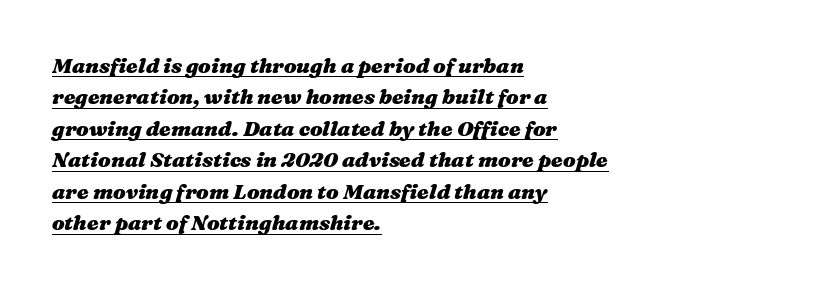
Q: Is the text bold? A: Yes.
Q: Is the text italic (slanted)? A: Yes, it leans right by about 16 degrees.
Q: Is the text underlined? A: Yes.
Q: How is the paragraph aligned? A: Left-aligned.
Q: Is the spacing between letters normal or unusually wide? A: Normal.
Q: Is the spacing between lines tight, normal or loose? A: Normal.
